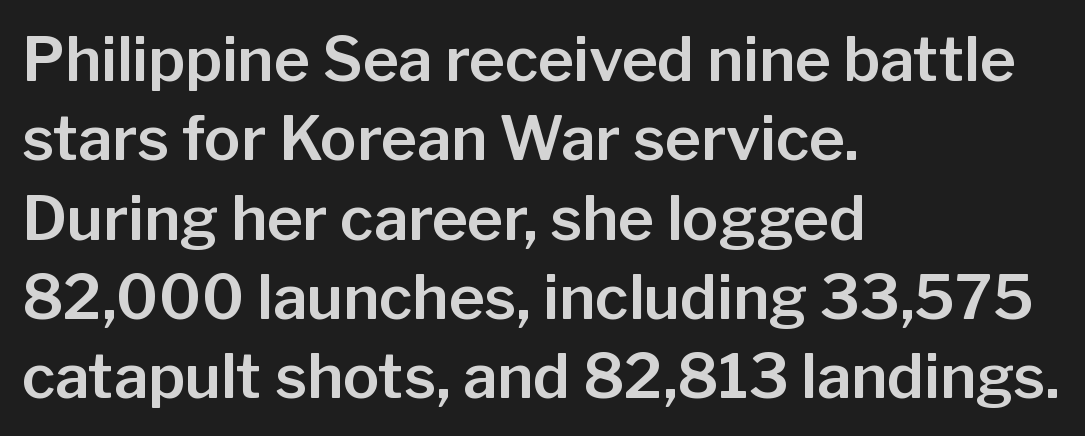
{"serif": "no", "italic": "no", "width": "normal", "stroke_contrast": "low", "x_height": "medium", "monospaced": "no", "underline": "no", "align": "left", "line_spacing": "normal", "line_spacing_ratio": 1.3, "letter_spacing": "normal", "letter_spacing_em": 0.0, "glyph_px": 61}
